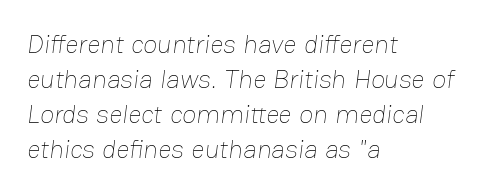
The space directly below the letters is spotless. In terms of leading, this rendering sits right in the middle. Notice how the passage keeps a crisp vertical edge on the left only. Tracking here is standard; glyphs follow each other at the usual distance.
